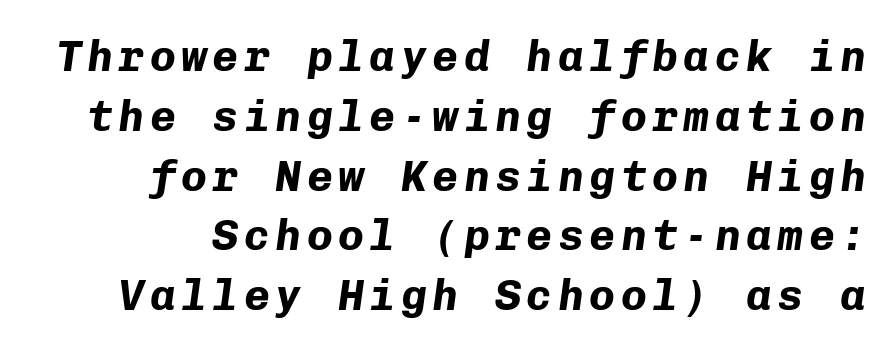
{"italic": "yes", "lean": "right", "slant_degrees": 8, "bold": "yes", "weight": "bold", "width": "normal", "stroke_contrast": "low", "x_height": "medium", "monospaced": "yes", "underline": "no", "line_spacing": "normal", "line_spacing_ratio": 1.39, "glyph_px": 43}
